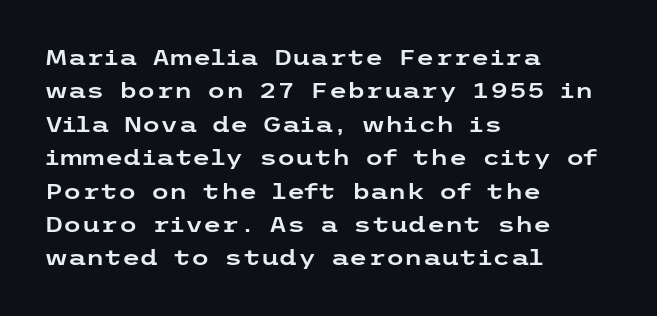
{"italic": "no", "underline": "no", "align": "left", "line_spacing": "normal", "line_spacing_ratio": 1.59, "letter_spacing": "normal", "letter_spacing_em": 0.0, "glyph_px": 21}
